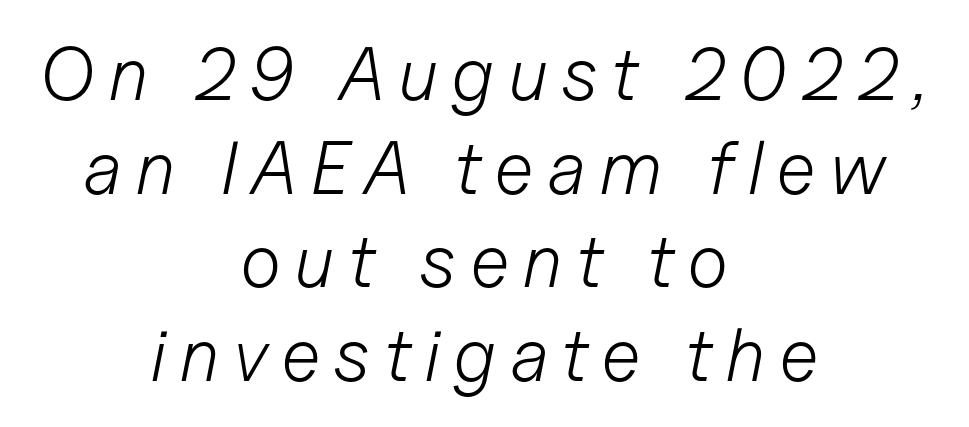
The image shows 75 px light type, italic (leaning right); set centered, normal line spacing (1.25x), not underlined; low stroke contrast and a medium x-height.
